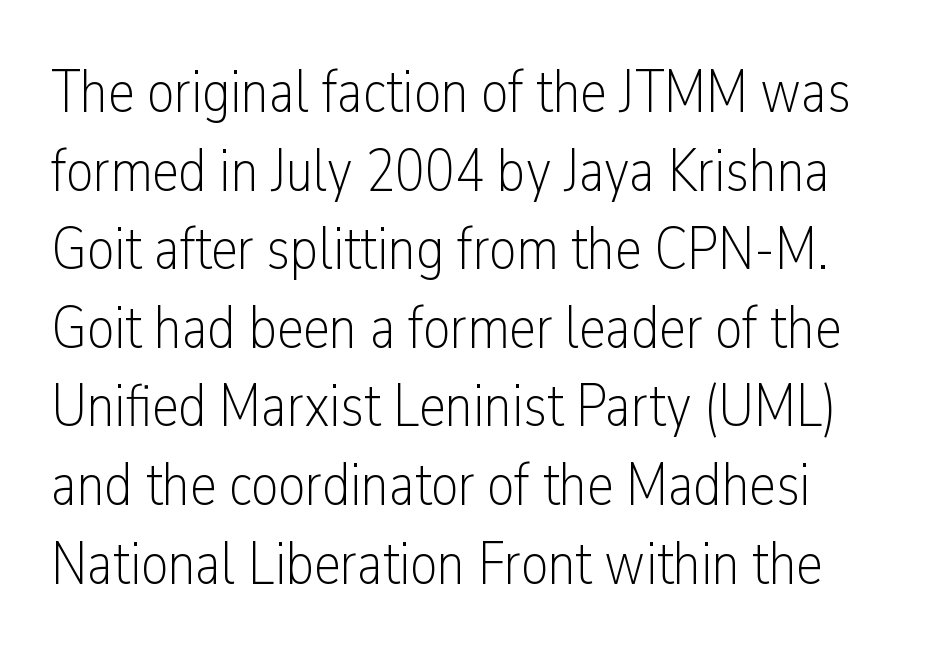
Q: Is the text bold? A: No.
Q: Is the text italic (slanted)? A: No, it is upright.
Q: Is the typeface a serif or a sans-serif typeface? A: Sans-serif.
Q: Is the text underlined? A: No.
Q: How is the paragraph aligned? A: Left-aligned.
Q: Is the spacing between letters normal or unusually wide? A: Normal.
Q: Is the spacing between lines tight, normal or loose? A: Normal.
Q: Width (condensed, normal, or wide)? A: Condensed.
Q: Stroke contrast? A: Low.
Q: x-height? A: Medium.
Q: Monospaced? A: No.
